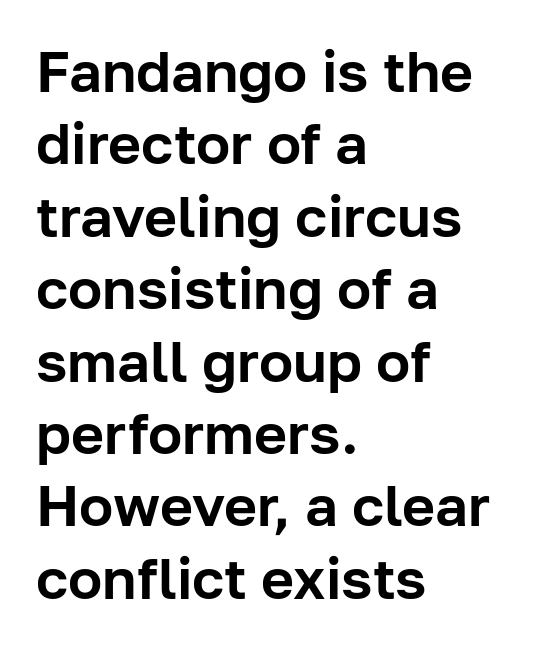
Do the characters align in a grid? No, the font is proportional. Observe the ordinary spacing: letters are neighbours, not strangers. The letters carry no serifs — their stems end cleanly without finishing strokes. Underlining? Definitely not there.
